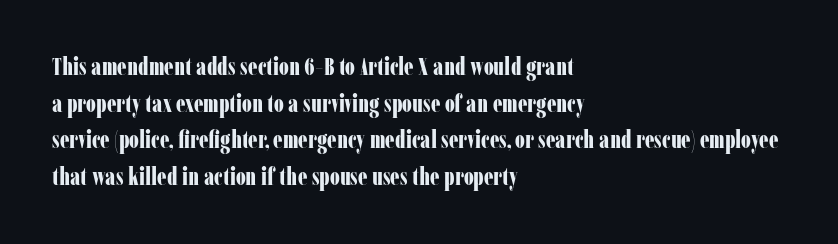
Q: Is the text bold? A: Yes.
Q: Is the text italic (slanted)? A: No, it is upright.
Q: Is the text underlined? A: No.
Q: How is the paragraph aligned? A: Left-aligned.
Q: Is the spacing between letters normal or unusually wide? A: Normal.
Q: Is the spacing between lines tight, normal or loose? A: Normal.
